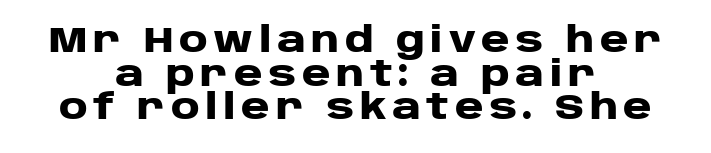
{"serif": "no", "italic": "no", "bold": "yes", "weight": "heavy", "width": "wide", "stroke_contrast": "low", "x_height": "large", "monospaced": "no", "underline": "no", "align": "center", "line_spacing": "tight", "line_spacing_ratio": 0.96, "glyph_px": 35}
